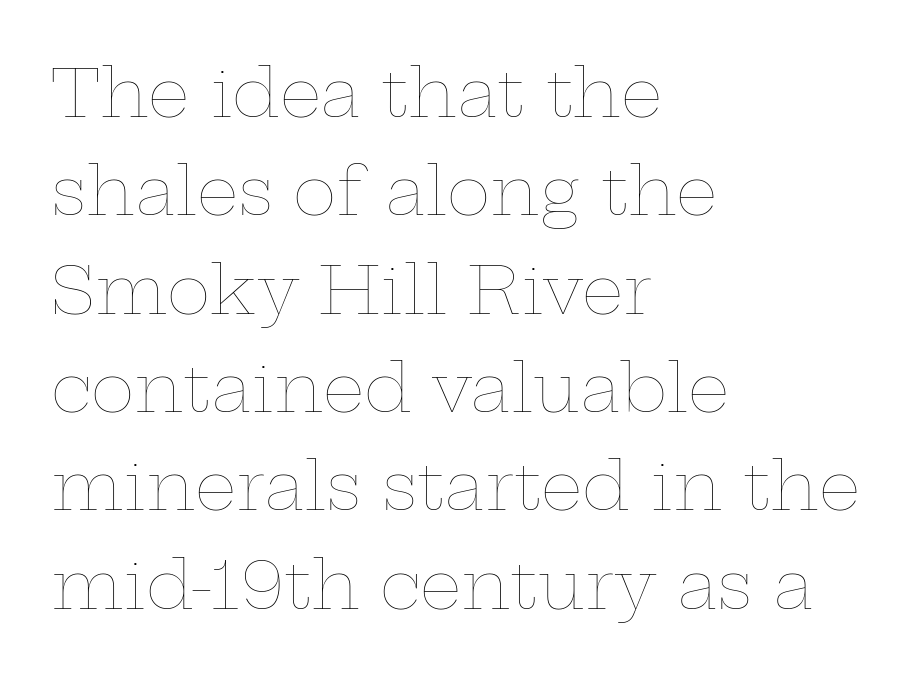
The image shows 66 px thin, wide type, upright; set left-aligned, normal line spacing (1.49x), normal letter spacing, not underlined; low stroke contrast and a medium x-height.
